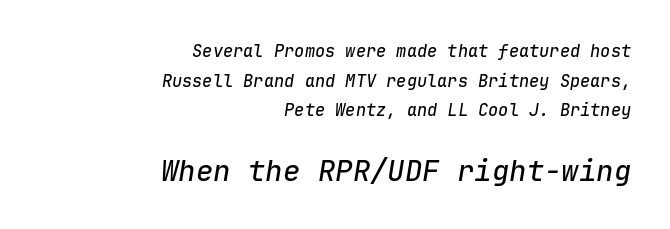
{"italic": "yes", "lean": "right", "slant_degrees": 9, "width": "normal", "stroke_contrast": "low", "x_height": "medium", "monospaced": "yes", "underline": "no", "align": "right", "line_spacing_ratio": 1.74, "letter_spacing": "normal", "letter_spacing_em": 0.0, "larger_block": "second", "size_ratio": 1.71, "glyph_px": 29}
